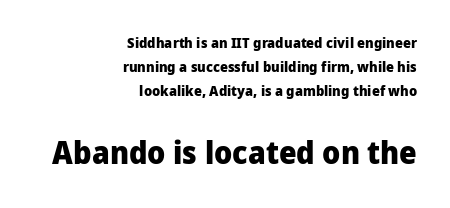
{"serif": "no", "italic": "no", "bold": "yes", "weight": "heavy", "width": "normal", "stroke_contrast": "low", "x_height": "medium", "monospaced": "no", "underline": "no", "align": "right", "line_spacing_ratio": 1.73, "letter_spacing": "normal", "letter_spacing_em": 0.0, "larger_block": "second", "size_ratio": 2.21, "glyph_px": 31}
